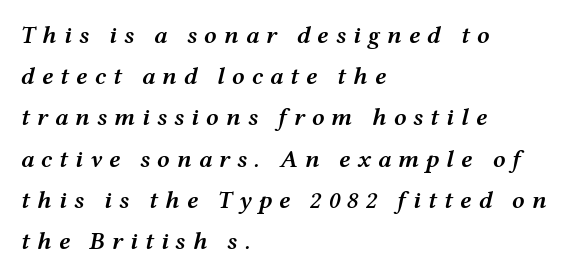
The image shows 25 px text type, italic (leaning right); set left-aligned, normal line spacing (1.65x), unusually wide letter spacing (+0.27 em), not underlined.
